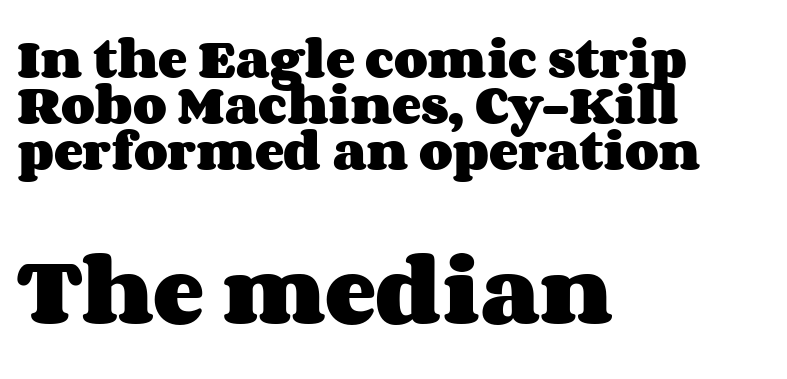
Posture: straight, roman, zero tilt. The lines are quadded left. Compare the two chunks: the lower has the greater cap height. You could not count columns in this text — the font is proportionally spaced. Does the weight exceed regular? Yes, all the way to bold.
